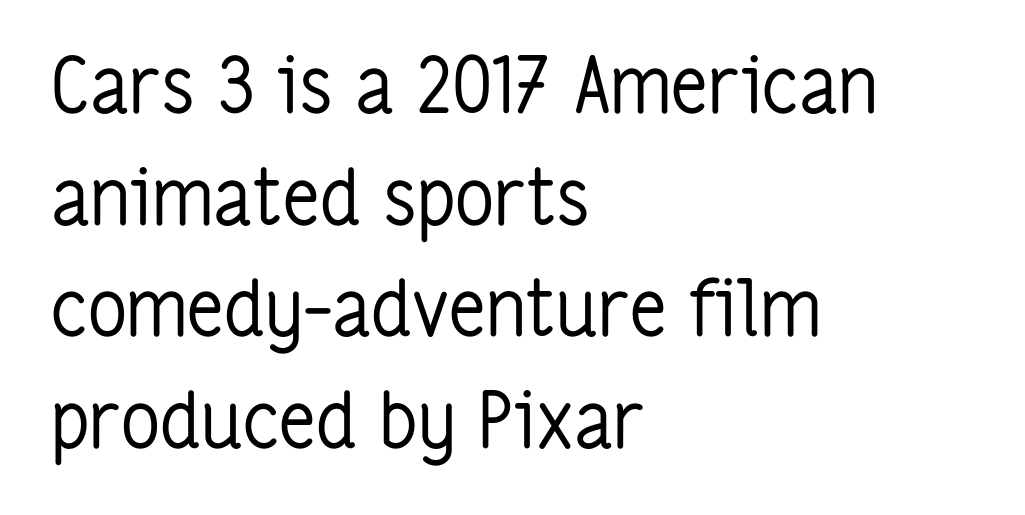
Q: Is the text bold? A: No.
Q: Is the text italic (slanted)? A: No, it is upright.
Q: Is the typeface a serif or a sans-serif typeface? A: Sans-serif.
Q: Is the text underlined? A: No.
Q: How is the paragraph aligned? A: Left-aligned.
Q: Is the spacing between letters normal or unusually wide? A: Normal.
Q: Is the spacing between lines tight, normal or loose? A: Normal.
Q: Width (condensed, normal, or wide)? A: Condensed.
Q: Stroke contrast? A: Low.
Q: x-height? A: Medium.
Q: Monospaced? A: No.
